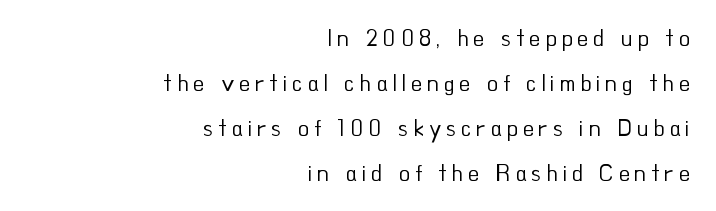
{"italic": "no", "bold": "no", "underline": "no", "align": "right", "line_spacing": "loose", "line_spacing_ratio": 1.95, "letter_spacing": "wide", "letter_spacing_em": 0.2, "glyph_px": 23}
